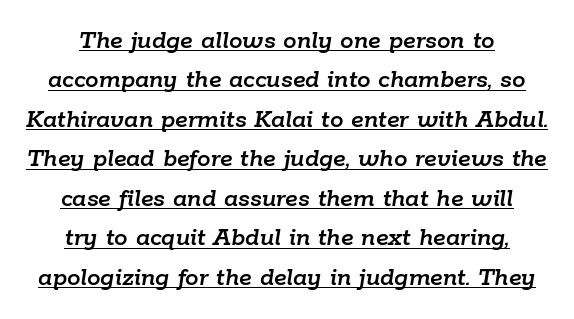
The image shows 27 px text type, italic (leaning right); set centered, normal line spacing (1.46x), normal letter spacing, underlined.
